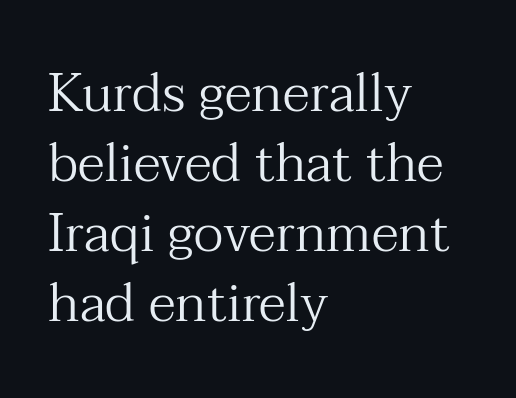
The image shows 53 px regular-weight serif type, upright; set left-aligned, normal line spacing (1.32x), normal letter spacing, not underlined; medium stroke contrast and a medium x-height.
